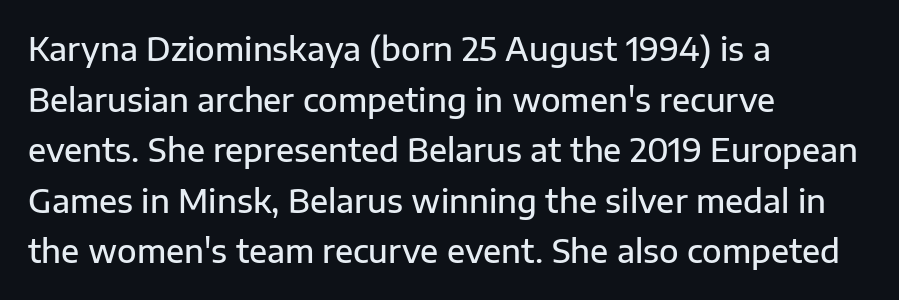
A sans-serif font was chosen for this passage. The specimen reads as upright at a glance. Stroke thickness is moderately raised; the sample reads as semibold. Here the designer chose a conventional face with non-uniform glyph widths. Unmarked baselines from the first word to the last.
